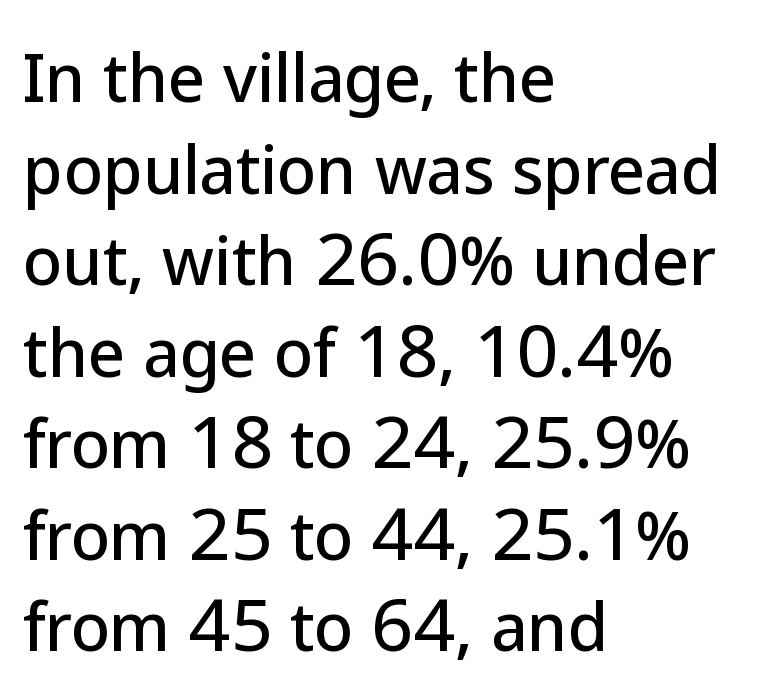
The font's upright variant was chosen for this text. Observe the absence of serifs on each vertical stroke in this sample. The face used here is proportionally spaced, like ordinary book or web type. The strip under each line holds only bare page.
